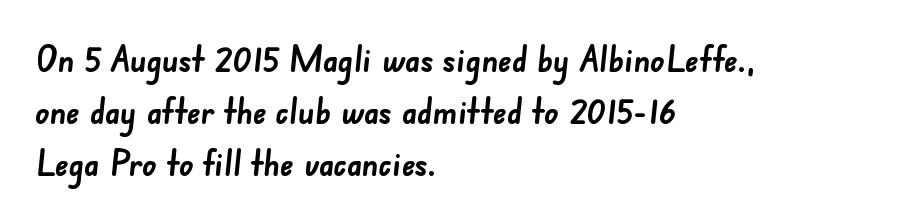
{"serif": "no", "bold": "yes", "weight": "semibold", "width": "normal", "stroke_contrast": "low", "x_height": "small", "monospaced": "no", "underline": "no", "align": "left", "line_spacing": "normal", "line_spacing_ratio": 1.48, "letter_spacing": "normal", "letter_spacing_em": 0.0, "glyph_px": 35}
